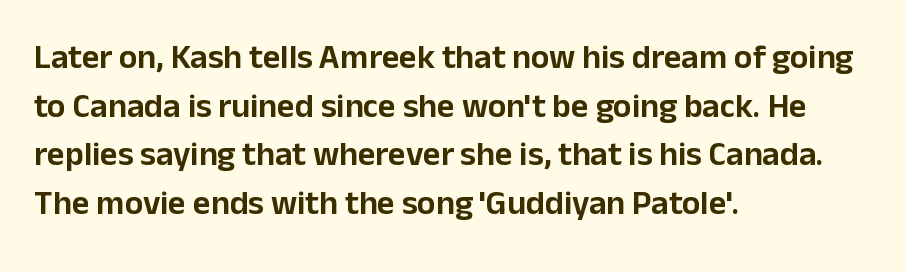
The type sits square on the baseline with zero lean. Reading down the column, the eye jumps a familiar distance to each next line. What kind of face is this? One without serifs — a sans. A classic flush-left, rag-right setting is used for this passage.
